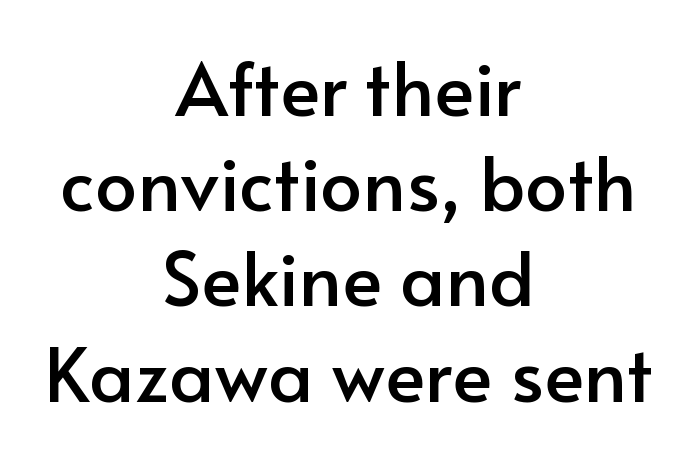
The passage shown has conventional tracking throughout. The strip under each line holds only bare page. Line spacing here is normal. Quick note: not italic, upright. Notice how the passage keeps no hard edge, just a central spine.
